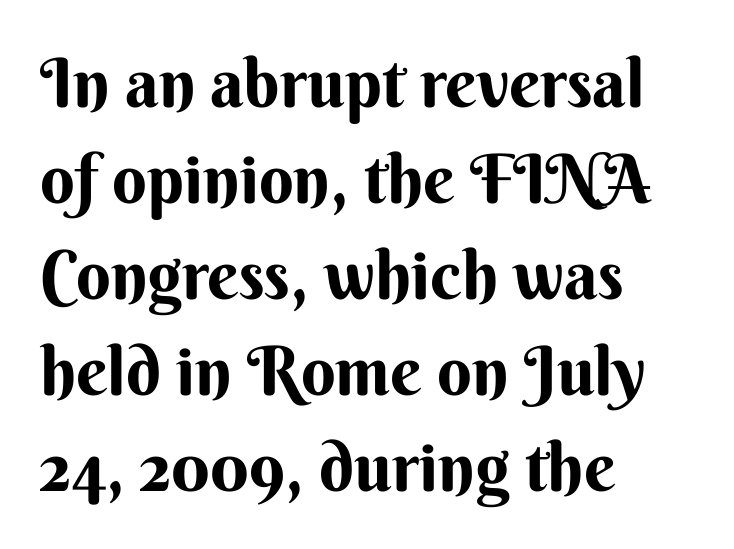
{"serif": "no", "italic": "no", "width": "normal", "stroke_contrast": "medium", "x_height": "small", "monospaced": "no", "underline": "no", "align": "left", "line_spacing": "normal", "line_spacing_ratio": 1.41, "letter_spacing": "normal", "letter_spacing_em": 0.0, "glyph_px": 68}
